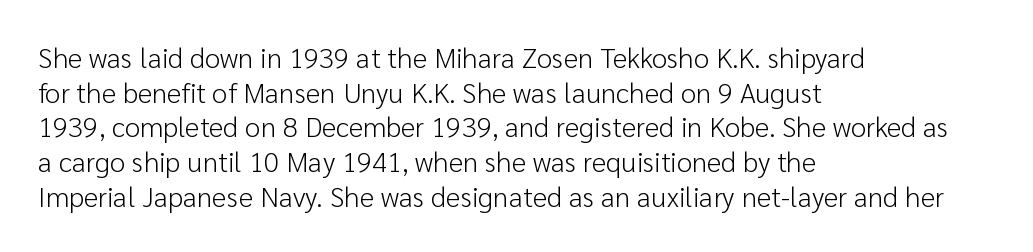
Q: Is the text bold? A: No.
Q: Is the text italic (slanted)? A: No, it is upright.
Q: Is the typeface a serif or a sans-serif typeface? A: Sans-serif.
Q: Is the text underlined? A: No.
Q: How is the paragraph aligned? A: Left-aligned.
Q: Is the spacing between letters normal or unusually wide? A: Normal.
Q: Width (condensed, normal, or wide)? A: Normal.
Q: Stroke contrast? A: Low.
Q: x-height? A: Medium.
Q: Monospaced? A: No.
